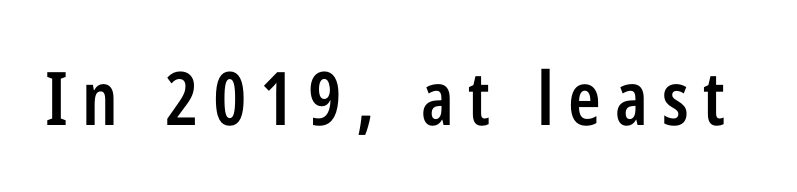
Q: Is the text bold? A: Semi-bold.
Q: Is the text italic (slanted)? A: No, it is upright.
Q: Is the typeface a serif or a sans-serif typeface? A: Sans-serif.
Q: Is the text underlined? A: No.
Q: Width (condensed, normal, or wide)? A: Condensed.
Q: Stroke contrast? A: Low.
Q: x-height? A: Medium.
Q: Monospaced? A: No.
